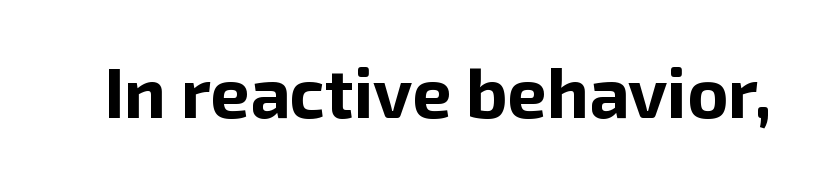
The image shows 70 px bold sans-serif type, upright; set normal letter spacing, not underlined; low stroke contrast and a medium x-height.
